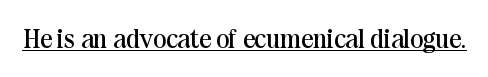
{"italic": "no", "bold": "no", "underline": "yes", "letter_spacing": "normal", "letter_spacing_em": 0.0, "glyph_px": 27}
